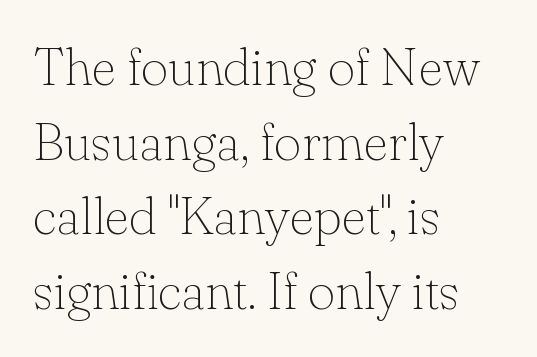
The image shows 53 px thin serif type, upright; set left-aligned, normal line spacing (1.41x), normal letter spacing, not underlined; low stroke contrast and a small x-height.
